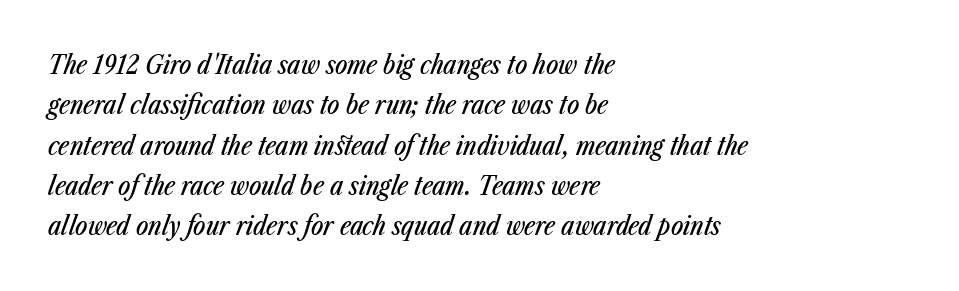
In terms of posture, this sample is oblique. The specimen omits any rule beneath the text block's lines. Baseline-to-baseline distance is the conventional proportion of letter height. Nothing unusual about the tracking: characters are spaced as the font intends. These lines stack with their left ends in a neat column.
